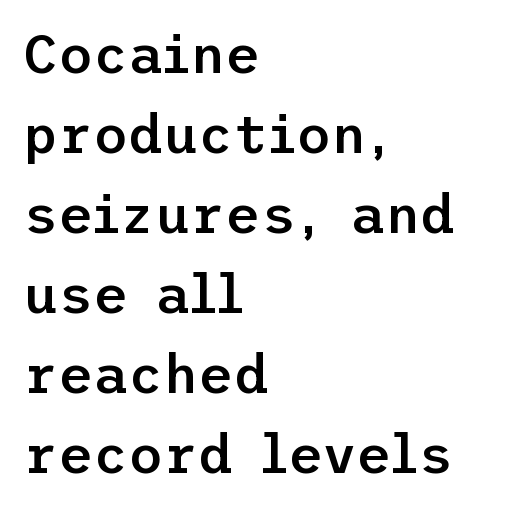
Q: Is the text bold? A: Semi-bold.
Q: Is the text italic (slanted)? A: No, it is upright.
Q: Is the typeface a serif or a sans-serif typeface? A: Sans-serif.
Q: Is the text underlined? A: No.
Q: How is the paragraph aligned? A: Left-aligned.
Q: Is the spacing between letters normal or unusually wide? A: Normal.
Q: Is the spacing between lines tight, normal or loose? A: Normal.
Q: Width (condensed, normal, or wide)? A: Normal.
Q: Stroke contrast? A: Low.
Q: x-height? A: Medium.
